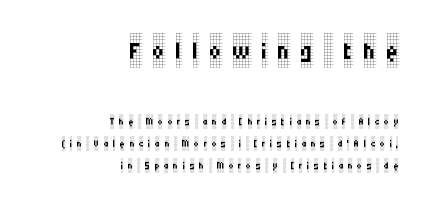
Q: Is the text bold? A: No.
Q: Is the text italic (slanted)? A: No, it is upright.
Q: Is the typeface a serif or a sans-serif typeface? A: Serif.
Q: Is the text underlined? A: No.
Q: How is the paragraph aligned? A: Right-aligned.
Q: Is the spacing between letters normal or unusually wide? A: Unusually wide.
Q: Is the spacing between lines tight, normal or loose? A: Normal.
Q: Which block of text is set in a larger size, the first (top) or the second (bottom)? A: The first (top) one.
Q: Width (condensed, normal, or wide)? A: Condensed.
Q: Stroke contrast? A: Low.
Q: x-height? A: Large.
Q: Monospaced? A: No.
